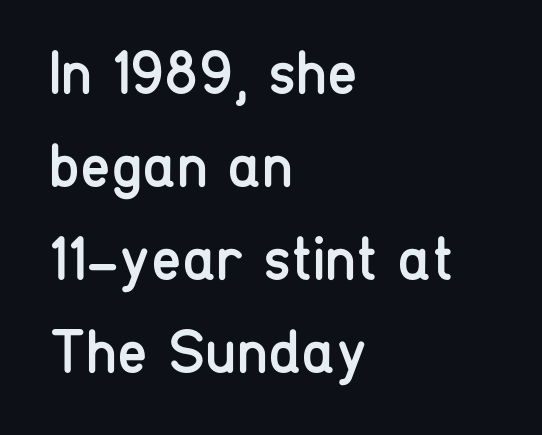
Note the varied advance widths — an 'i' is clearly narrower than an 'm'. Grotesque or geometric, the face here clearly has no serifs. Compared with typical paragraphs, the rows here are spaced about the same. Nobody drew a line under any word here. Think standard paragraph weight, or any step lighter than that.
